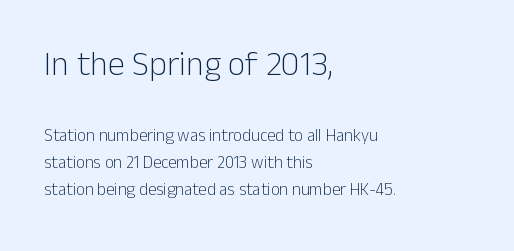
{"serif": "no", "italic": "no", "bold": "no", "weight": "light", "width": "normal", "stroke_contrast": "low", "x_height": "medium", "monospaced": "no", "underline": "no", "align": "left", "line_spacing": "normal", "line_spacing_ratio": 1.59, "letter_spacing": "normal", "letter_spacing_em": 0.0, "larger_block": "first", "size_ratio": 2.0, "glyph_px": 34}
